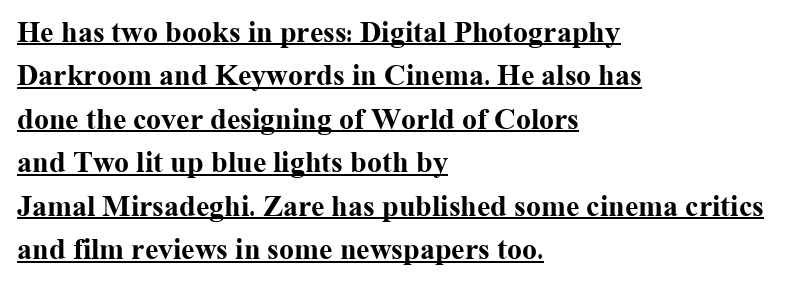
The image shows 30 px bold serif type, upright; set left-aligned, normal line spacing (1.45x), normal letter spacing, underlined; medium stroke contrast and a medium x-height.
